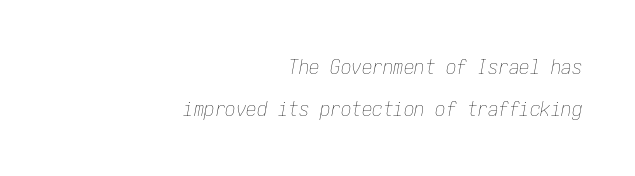
Nobody touched the tracking dial on this one. Italic? Definitely — the glyphs are oblique. The weight would be labelled regular, book, light, or lighter still. Does the leading feel generous? Absolutely, it's lavish. This rendering features lettering with no underline. Right-aligned paragraph, ragged on the left.
